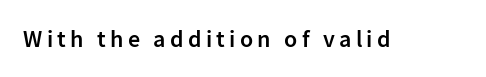
The characters look somewhat weighty, a semibold short of true bold. The strip under each line holds only bare page. Vertical strokes here are truly vertical.
